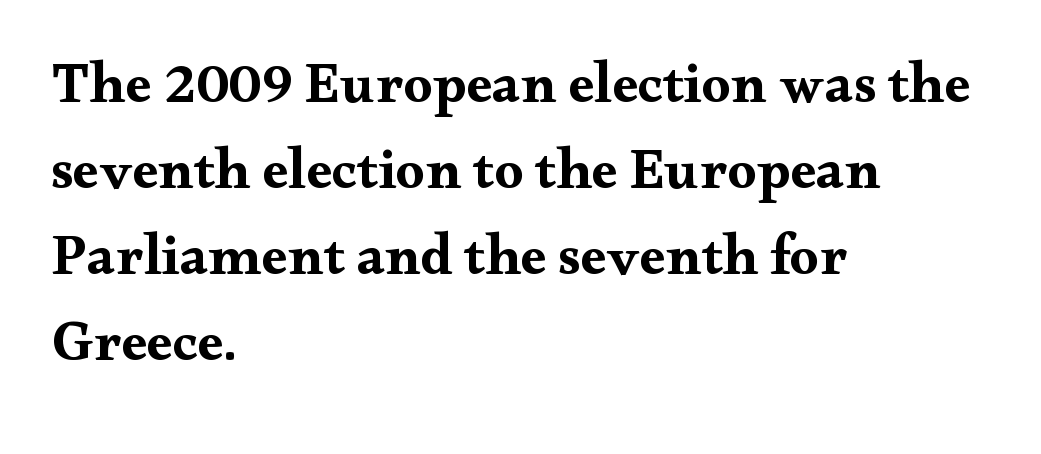
The image shows 58 px bold, wide serif type, upright; set left-aligned, normal line spacing (1.48x), normal letter spacing, not underlined; medium stroke contrast and a small x-height.
